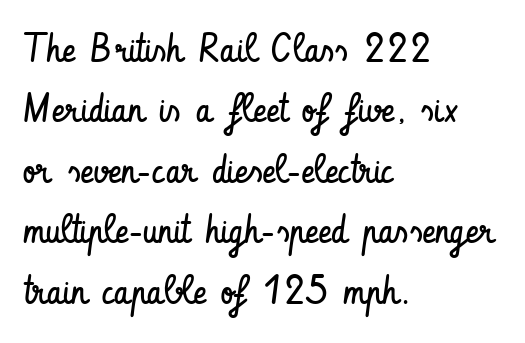
Reading down the block, your eye returns to a fixed left position each line. The string is rendered with underlining switched off. The type is set solid horizontally, with unmodified tracking. The letters look calm and open, with moderate or lighter stems.
